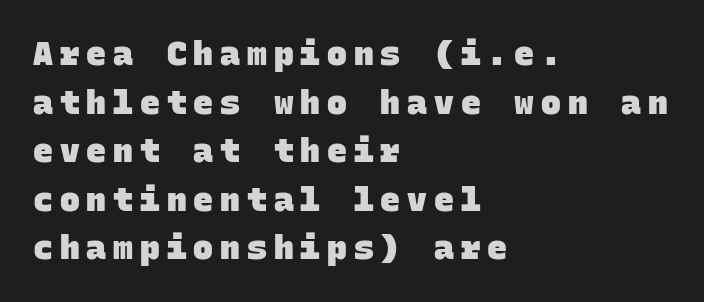
The image shows 33 px heavy sans-serif type, monospaced; set left-aligned, normal line spacing (1.47x), unusually wide letter spacing (+0.21 em), not underlined; low stroke contrast and a large x-height.
